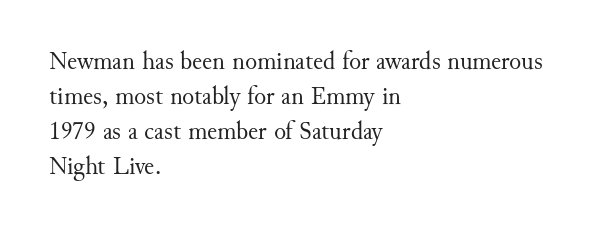
{"italic": "no", "bold": "no", "underline": "no", "align": "left", "line_spacing": "normal", "line_spacing_ratio": 1.4, "letter_spacing": "normal", "letter_spacing_em": 0.0, "glyph_px": 25}
